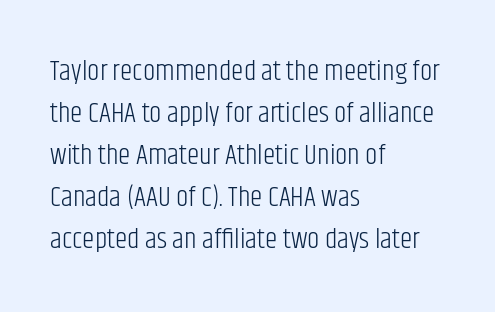
Horizontal bands of white between lines are of average thickness. Visually the block forms a straight wall on the left and a jagged coastline on the right. On a weight scale, this lands at 450 or below. This sample uses an upright cut, with every glyph sitting square on the baseline. Looks like regular typesetting: each glyph gets only the width it needs. Check under the words: just untouched page.
